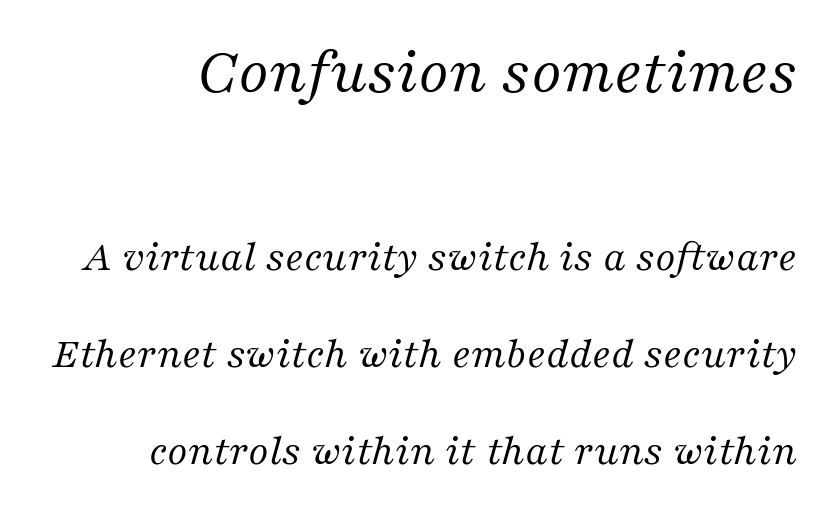
The typeface has the unassuming heft of standard copy or less. In terms of posture, this sample is oblique. Each letter's strokes conclude with small projecting serifs. Which margin do the lines hug? The right one — the left edge is uneven. The passage shown begins with its larger block and ends with its smaller one.
